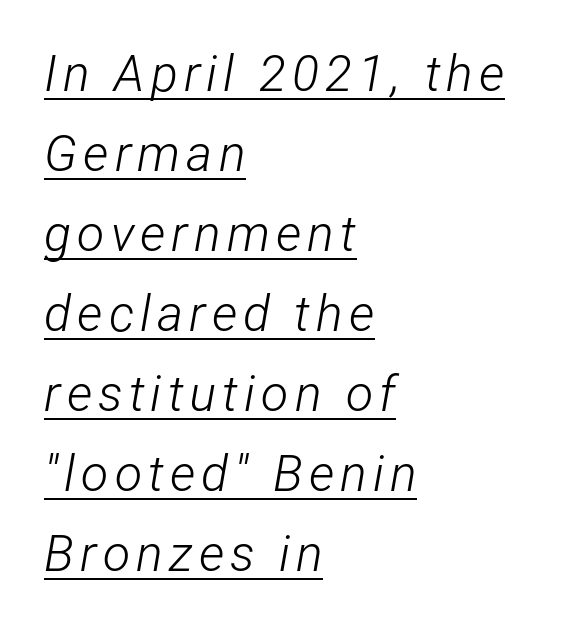
{"italic": "yes", "lean": "right", "slant_degrees": 12, "bold": "no", "weight": "light", "width": "condensed", "stroke_contrast": "low", "x_height": "medium", "monospaced": "no", "underline": "yes", "align": "left", "line_spacing": "normal", "line_spacing_ratio": 1.6, "glyph_px": 50}
